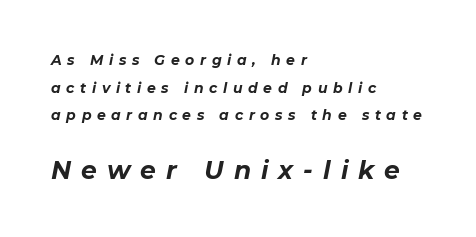
Successive baselines arrive slowly, with a big drop between each. The designer gave the closing block more size than the opening block. The foot of each line stays bare and open. The rendering uses a bold face; every stroke is thick and dark.
